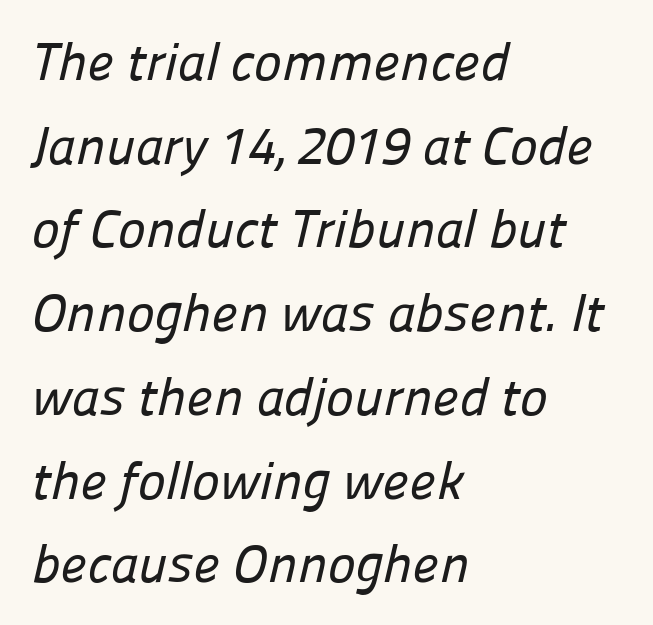
Q: Is the typeface a serif or a sans-serif typeface? A: Sans-serif.
Q: Is the text underlined? A: No.
Q: How is the paragraph aligned? A: Left-aligned.
Q: Is the spacing between letters normal or unusually wide? A: Normal.
Q: Is the spacing between lines tight, normal or loose? A: Normal.
Q: Width (condensed, normal, or wide)? A: Normal.
Q: Stroke contrast? A: Low.
Q: x-height? A: Medium.
Q: Monospaced? A: No.
